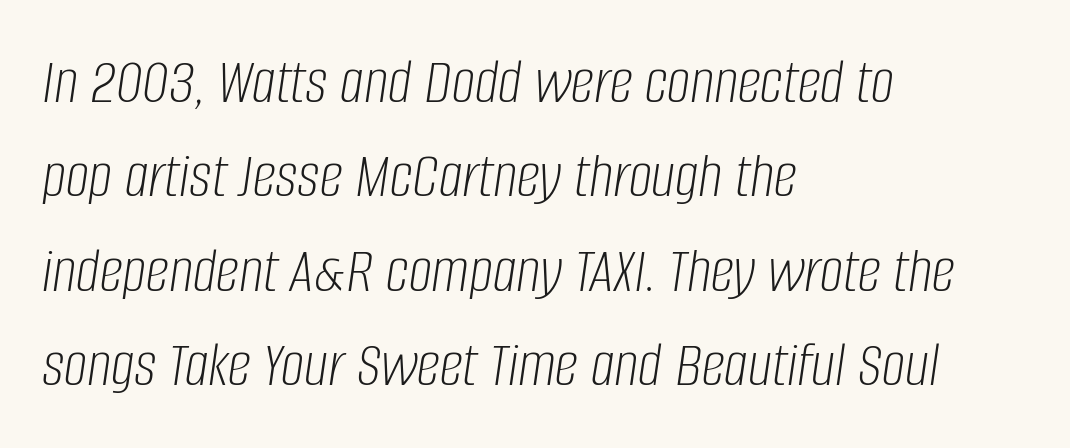
Q: Is the text bold? A: No.
Q: Is the text italic (slanted)? A: Yes, it leans right by about 8 degrees.
Q: Is the text underlined? A: No.
Q: How is the paragraph aligned? A: Left-aligned.
Q: Is the spacing between letters normal or unusually wide? A: Normal.
Q: Is the spacing between lines tight, normal or loose? A: Normal.
Q: Width (condensed, normal, or wide)? A: Condensed.
Q: Stroke contrast? A: Low.
Q: x-height? A: Large.
Q: Monospaced? A: No.
